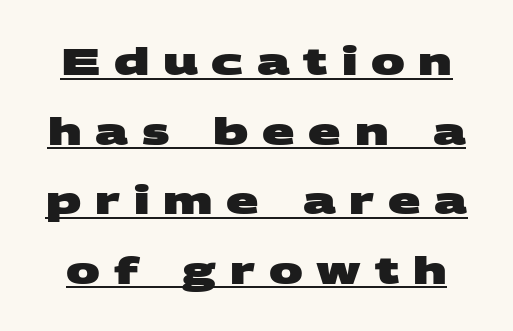
{"serif": "no", "bold": "yes", "weight": "heavy", "width": "wide", "stroke_contrast": "medium", "x_height": "large", "monospaced": "no", "underline": "yes", "line_spacing_ratio": 1.83, "letter_spacing": "wide", "letter_spacing_em": 0.36, "glyph_px": 38}
